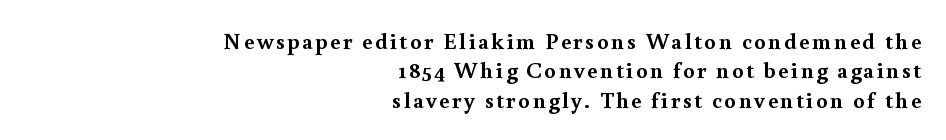
Typesetter's note: full bold, strokes at maximum text heaviness. The specimen omits any rule beneath the text block's lines. Designer's note — italics off, roman on. Notice how the passage keeps a crisp vertical edge on the right only. Summary of vertical rhythm: regular, with standard interline spacing.
